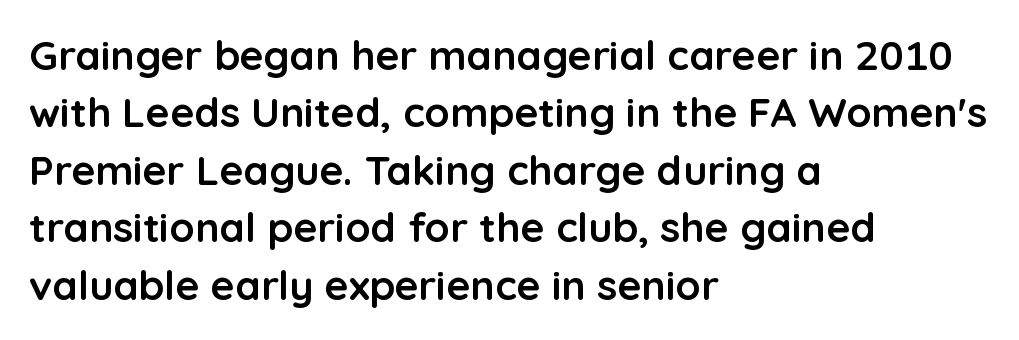
The image shows 41 px semibold sans-serif type, upright; set left-aligned, normal line spacing (1.4x), normal letter spacing, not underlined; low stroke contrast and a medium x-height.
